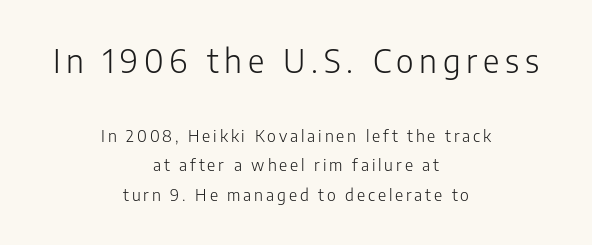
Q: Is the text bold? A: No.
Q: Is the text italic (slanted)? A: No, it is upright.
Q: Is the typeface a serif or a sans-serif typeface? A: Sans-serif.
Q: Is the text underlined? A: No.
Q: How is the paragraph aligned? A: Centered.
Q: Which block of text is set in a larger size, the first (top) or the second (bottom)? A: The first (top) one.
Q: Width (condensed, normal, or wide)? A: Normal.
Q: Stroke contrast? A: Low.
Q: x-height? A: Medium.
Q: Monospaced? A: No.
